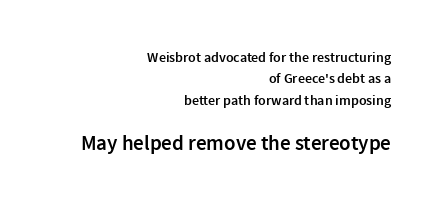
The composition opens small and finishes big. Is there any slant? The stems are plumb. Underlining? Definitely not there. The tracking reads as untouched default to a designer's eye. As a designer I'd log this as weight 600, semibold.
